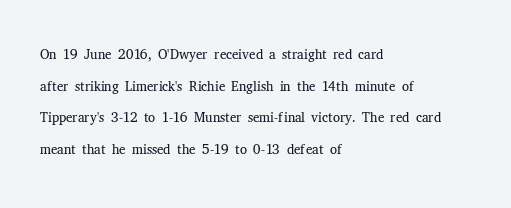
The image shows 20 px text type, upright; set left-aligned, normal line spacing (1.58x), normal letter spacing, not underlined.
